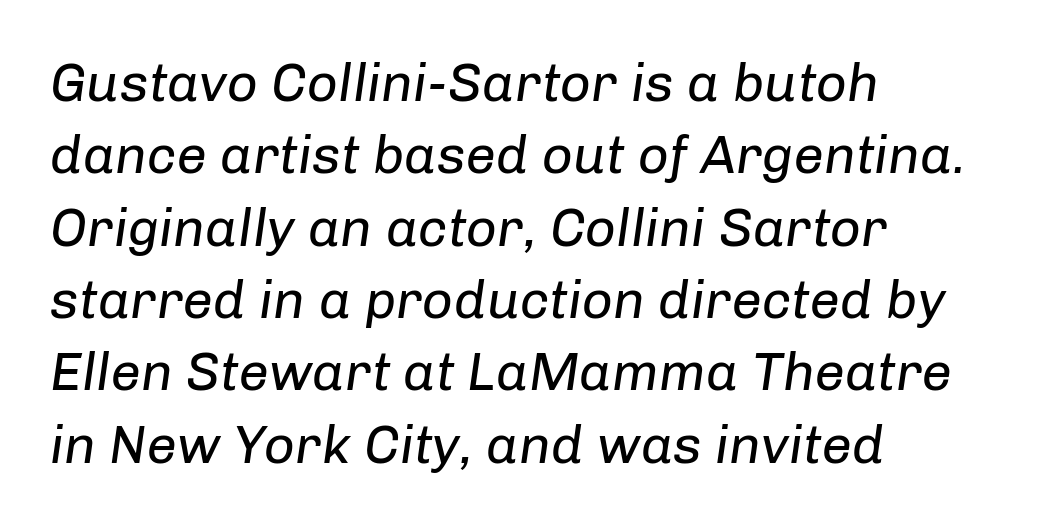
{"italic": "yes", "lean": "right", "slant_degrees": 8, "bold": "no", "weight": "regular", "width": "normal", "stroke_contrast": "low", "x_height": "medium", "monospaced": "no", "underline": "no", "align": "left", "line_spacing": "normal", "line_spacing_ratio": 1.34, "letter_spacing": "normal", "letter_spacing_em": 0.0, "glyph_px": 54}
